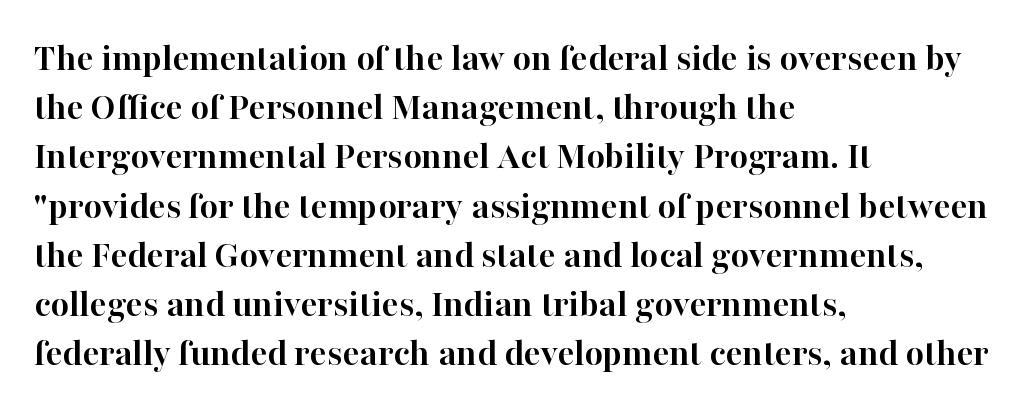
{"serif": "yes", "italic": "no", "bold": "yes", "weight": "semibold", "width": "normal", "stroke_contrast": "high", "x_height": "medium", "monospaced": "no", "underline": "no", "align": "left", "line_spacing_ratio": 1.23, "letter_spacing": "normal", "letter_spacing_em": 0.0, "glyph_px": 40}
